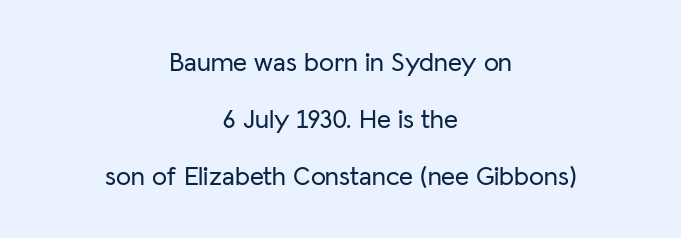
If you folded the block vertically in half, each line would mirror itself in length. The specimen omits any rule beneath the text block's lines. Compared with typical body copy, the letter spacing here is the same. Horizontal bands of white between lines are thick stripes.
